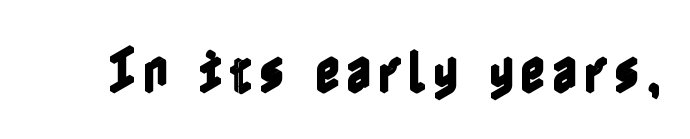
{"italic": "no", "width": "condensed", "x_height": "medium", "underline": "no", "glyph_px": 49}
